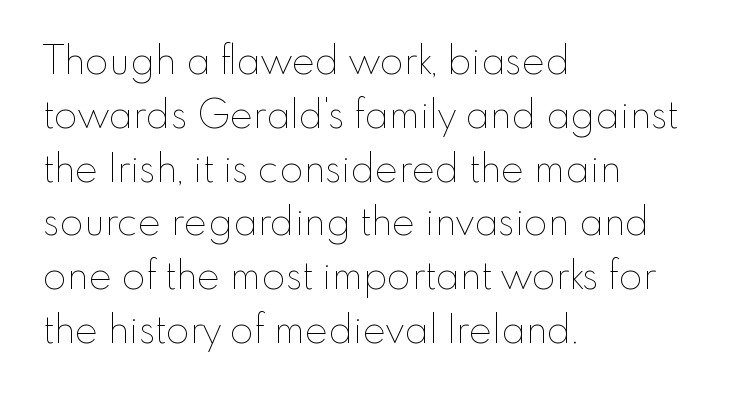
Q: Is the text bold? A: No.
Q: Is the text italic (slanted)? A: No, it is upright.
Q: Is the text underlined? A: No.
Q: How is the paragraph aligned? A: Left-aligned.
Q: Is the spacing between letters normal or unusually wide? A: Normal.
Q: Is the spacing between lines tight, normal or loose? A: Normal.
Q: Width (condensed, normal, or wide)? A: Normal.
Q: Stroke contrast? A: Low.
Q: x-height? A: Small.
Q: Monospaced? A: No.
